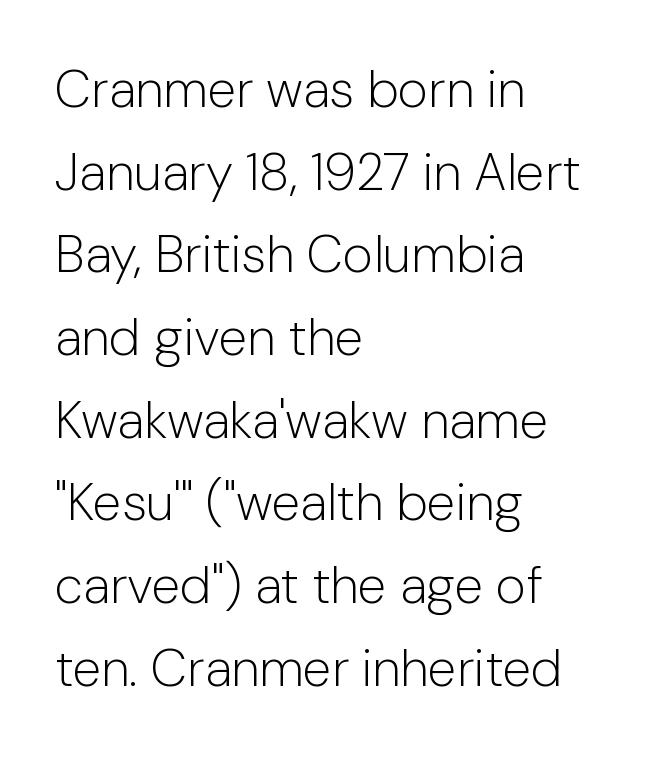
{"serif": "no", "italic": "no", "bold": "no", "weight": "light", "width": "normal", "stroke_contrast": "low", "x_height": "medium", "monospaced": "no", "underline": "no", "align": "left", "line_spacing": "normal", "line_spacing_ratio": 1.59, "letter_spacing": "normal", "letter_spacing_em": 0.0, "glyph_px": 52}
